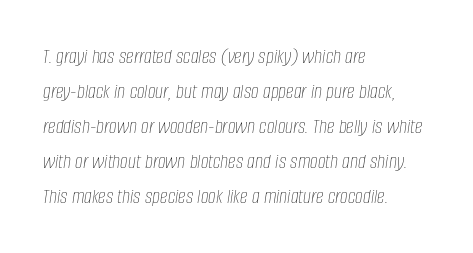
{"italic": "yes", "lean": "right", "slant_degrees": 8, "bold": "no", "underline": "no", "align": "left", "line_spacing": "normal", "line_spacing_ratio": 1.59, "letter_spacing": "normal", "letter_spacing_em": 0.0, "glyph_px": 22}
